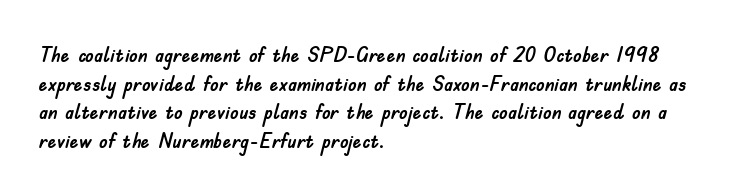
The image shows 22 px text type; set left-aligned, normal line spacing (1.3x), normal letter spacing, not underlined.
